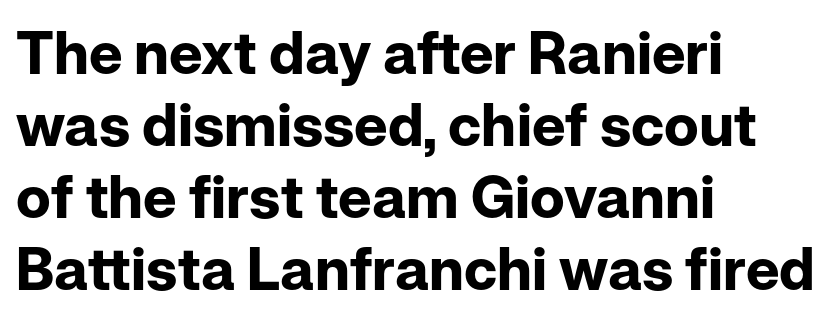
The image shows 59 px bold sans-serif type, upright; set left-aligned, line spacing 1.22x, normal letter spacing, not underlined; low stroke contrast and a medium x-height.
